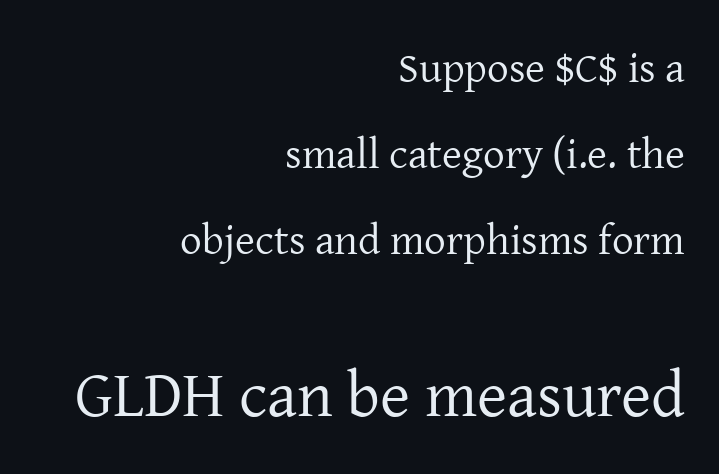
The image shows 65 px regular-weight serif type, upright; set right-aligned, loose line spacing (2.0x), normal letter spacing, not underlined; the second (bottom) block is 1.51x larger; low stroke contrast and a medium x-height.
